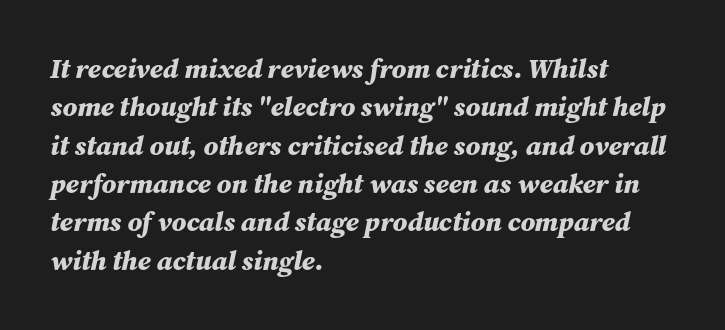
Q: Is the text bold? A: Yes.
Q: Is the text italic (slanted)? A: Yes, it leans right by about 12 degrees.
Q: Is the text underlined? A: No.
Q: How is the paragraph aligned? A: Left-aligned.
Q: Is the spacing between letters normal or unusually wide? A: Normal.
Q: Is the spacing between lines tight, normal or loose? A: Normal.
